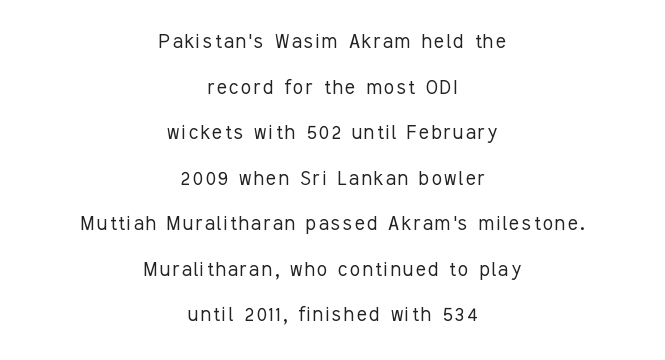
Q: Is the text bold? A: No.
Q: Is the text italic (slanted)? A: No, it is upright.
Q: Is the text underlined? A: No.
Q: How is the paragraph aligned? A: Centered.
Q: Is the spacing between lines tight, normal or loose? A: Loose.
